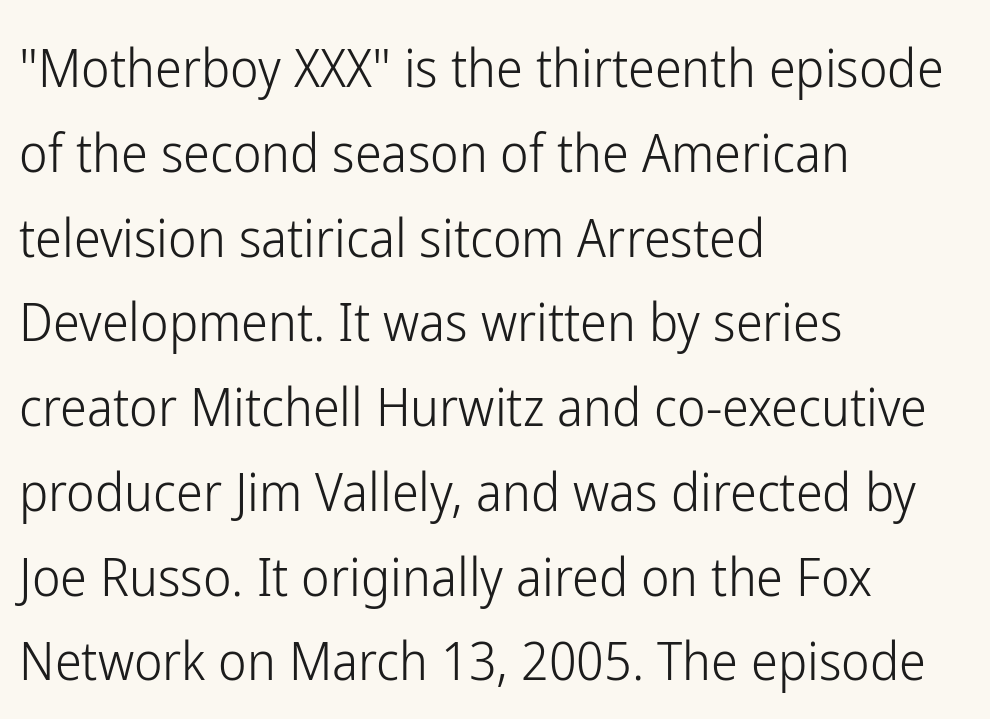
Q: Is the text bold? A: No.
Q: Is the text italic (slanted)? A: No, it is upright.
Q: Is the typeface a serif or a sans-serif typeface? A: Sans-serif.
Q: Is the text underlined? A: No.
Q: How is the paragraph aligned? A: Left-aligned.
Q: Is the spacing between letters normal or unusually wide? A: Normal.
Q: Is the spacing between lines tight, normal or loose? A: Normal.
Q: Width (condensed, normal, or wide)? A: Condensed.
Q: Stroke contrast? A: Low.
Q: x-height? A: Medium.
Q: Monospaced? A: No.
